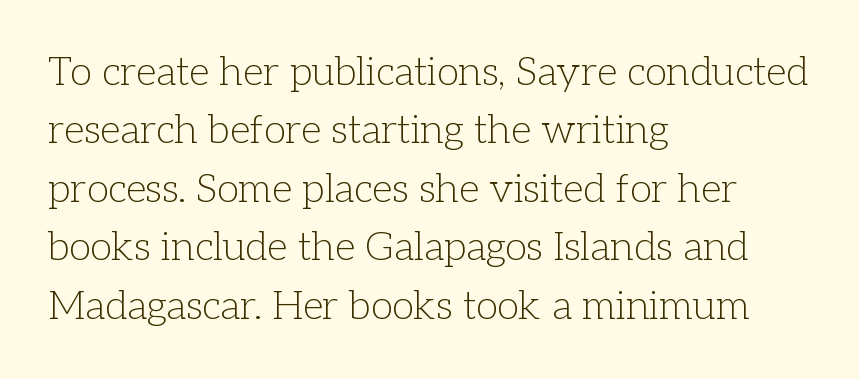
The image shows 40 px light serif type, upright; set left-aligned, normal line spacing (1.46x), normal letter spacing, not underlined; low stroke contrast and a medium x-height.
